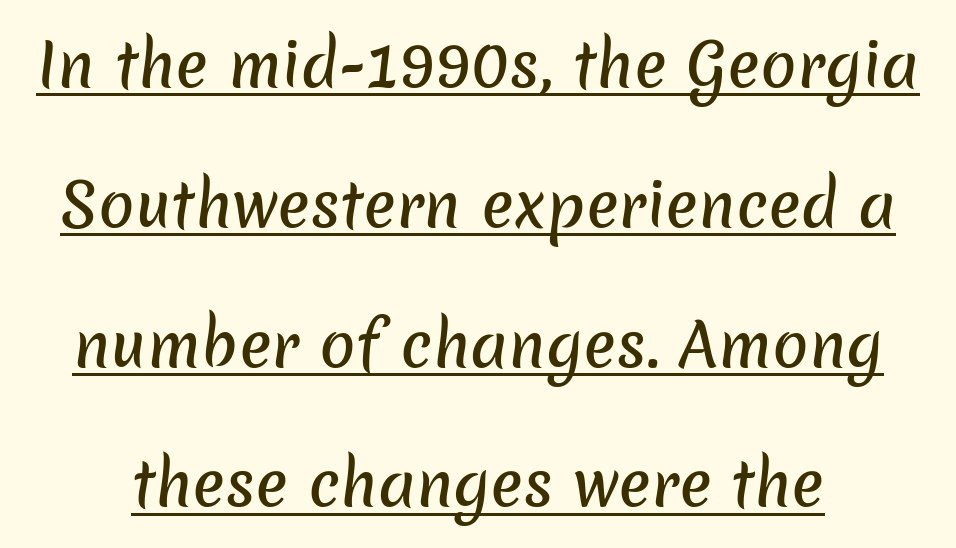
{"serif": "no", "width": "normal", "stroke_contrast": "low", "x_height": "medium", "monospaced": "no", "underline": "yes", "line_spacing": "loose", "line_spacing_ratio": 2.33, "letter_spacing": "normal", "letter_spacing_em": 0.0, "glyph_px": 60}
